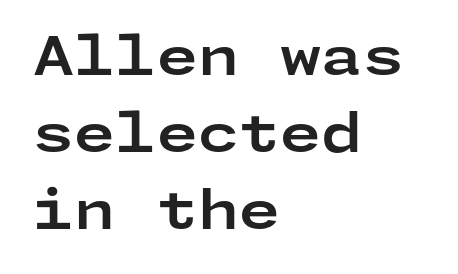
Observe the ordinary spacing: letters are neighbours, not strangers. Font category for this specimen: sans-serif. The area under the type is left untouched. A normal amount of white space separates one row of letters from the next. I'd describe the lettering as bold — thick and assertive. Typeset ragged right — the left edge is the straight one.
